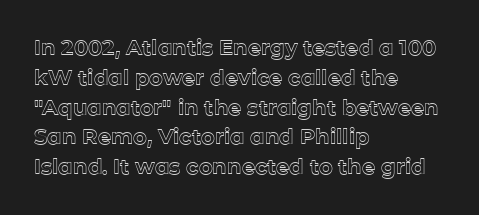
Q: Is the text italic (slanted)? A: No, it is upright.
Q: Is the text underlined? A: No.
Q: How is the paragraph aligned? A: Left-aligned.
Q: Is the spacing between letters normal or unusually wide? A: Normal.
Q: Is the spacing between lines tight, normal or loose? A: Normal.
